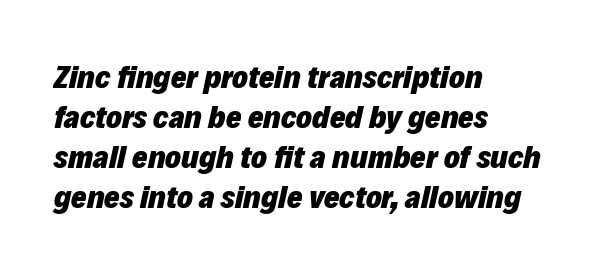
Q: Is the text bold? A: Yes.
Q: Is the text italic (slanted)? A: Yes, it leans right by about 12 degrees.
Q: Is the text underlined? A: No.
Q: How is the paragraph aligned? A: Left-aligned.
Q: Is the spacing between letters normal or unusually wide? A: Normal.
Q: Width (condensed, normal, or wide)? A: Normal.
Q: Stroke contrast? A: Low.
Q: x-height? A: Medium.
Q: Monospaced? A: No.
